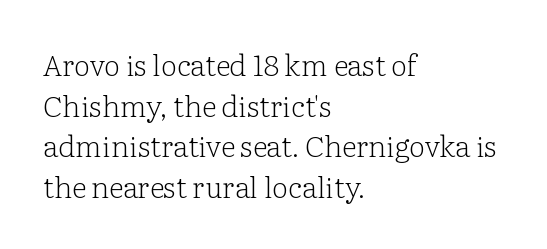
{"serif": "yes", "italic": "no", "bold": "no", "weight": "light", "width": "normal", "stroke_contrast": "low", "x_height": "medium", "monospaced": "no", "underline": "no", "align": "left", "line_spacing": "normal", "line_spacing_ratio": 1.4, "letter_spacing": "normal", "letter_spacing_em": 0.0, "glyph_px": 29}
